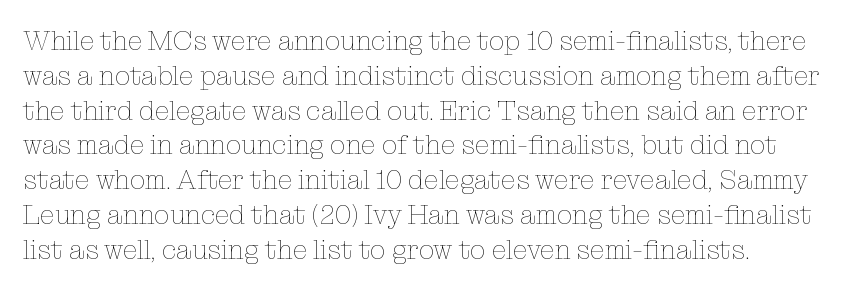
{"italic": "no", "bold": "no", "underline": "no", "line_spacing": "normal", "line_spacing_ratio": 1.29, "letter_spacing": "normal", "letter_spacing_em": 0.0, "glyph_px": 27}
